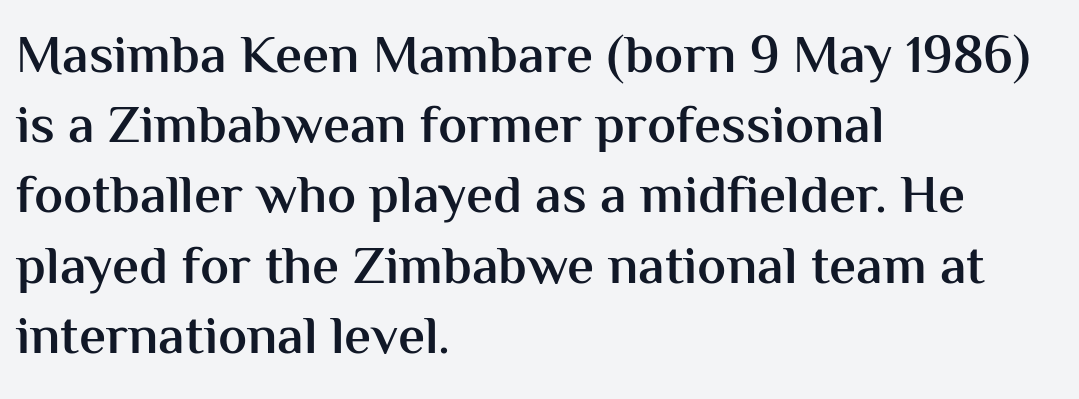
{"serif": "no", "italic": "no", "bold": "semi", "weight": "semibold", "width": "normal", "stroke_contrast": "medium", "x_height": "medium", "monospaced": "no", "underline": "no", "align": "left", "line_spacing": "normal", "line_spacing_ratio": 1.3, "letter_spacing": "normal", "letter_spacing_em": 0.0, "glyph_px": 54}
